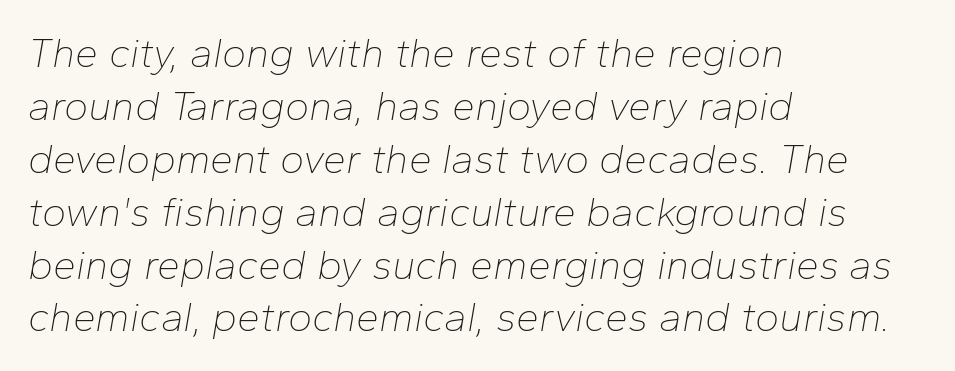
{"italic": "yes", "lean": "right", "slant_degrees": 10, "bold": "no", "weight": "thin", "width": "normal", "stroke_contrast": "low", "x_height": "medium", "monospaced": "no", "underline": "no", "align": "left", "line_spacing": "normal", "line_spacing_ratio": 1.29, "letter_spacing": "normal", "letter_spacing_em": 0.0, "glyph_px": 41}
